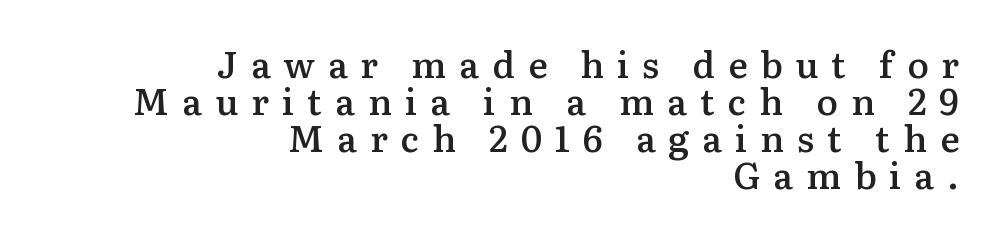
The image shows 36 px semibold serif type, upright; set right-aligned, tight line spacing (1.03x), unusually wide letter spacing (+0.36 em), not underlined; medium stroke contrast and a medium x-height.
